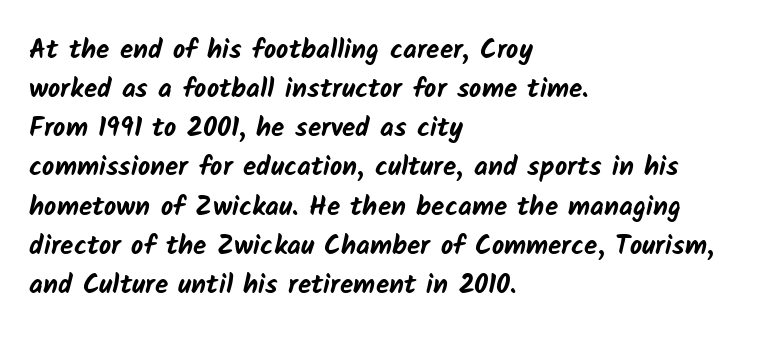
{"bold": "yes", "underline": "no", "align": "left", "line_spacing": "normal", "line_spacing_ratio": 1.45, "letter_spacing": "normal", "letter_spacing_em": 0.0, "glyph_px": 27}
